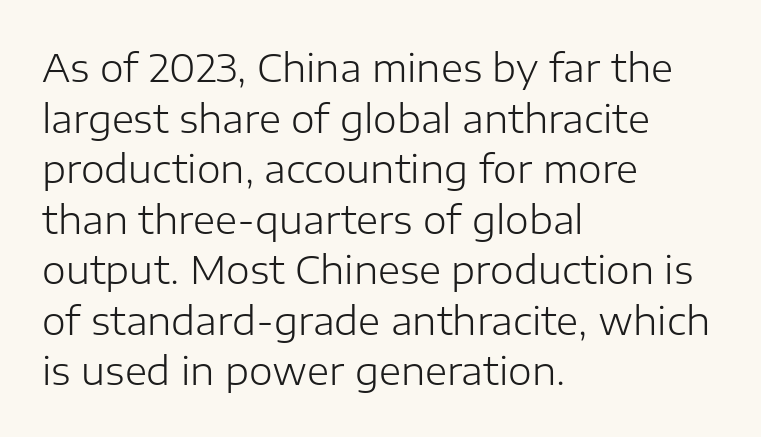
The image shows 38 px light sans-serif type, upright; set left-aligned, normal line spacing (1.33x), normal letter spacing, not underlined; low stroke contrast and a medium x-height.
